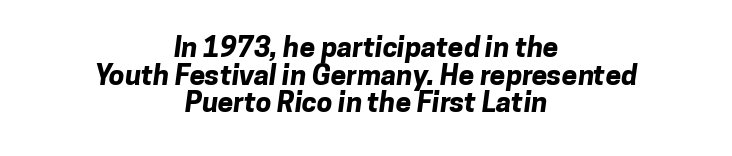
The image shows 28 px bold sans-serif type; set centered, tight line spacing (0.99x), normal letter spacing, not underlined; low stroke contrast and a medium x-height.
